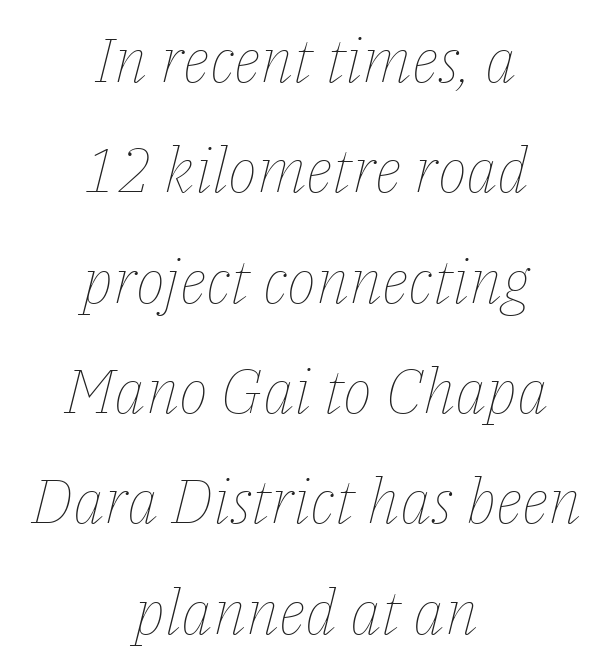
The horizontal fit of the characters is conventional and even. Proportional: the letters do not fall into vertical columns. The zone under the glyphs is completely vacant. Neither beginnings nor endings align; midpoints do.
